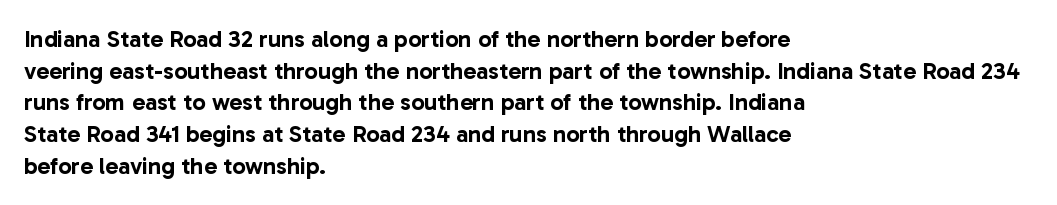
The letterforms sit shoulder to shoulder at normal distance. In terms of leading, this rendering sits right in the middle. The rendering anchors every line to the left-hand side. Style check: upright.
